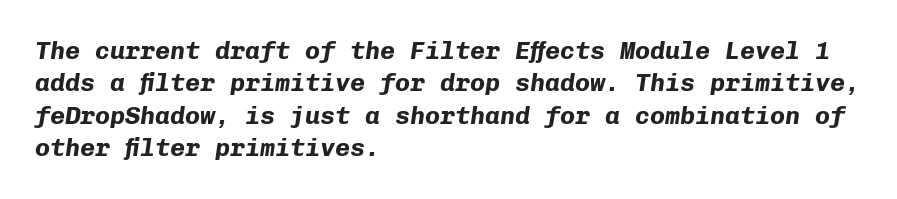
The image shows 25 px bold type, italic (leaning right); set left-aligned, normal line spacing (1.3x), normal letter spacing, not underlined.
